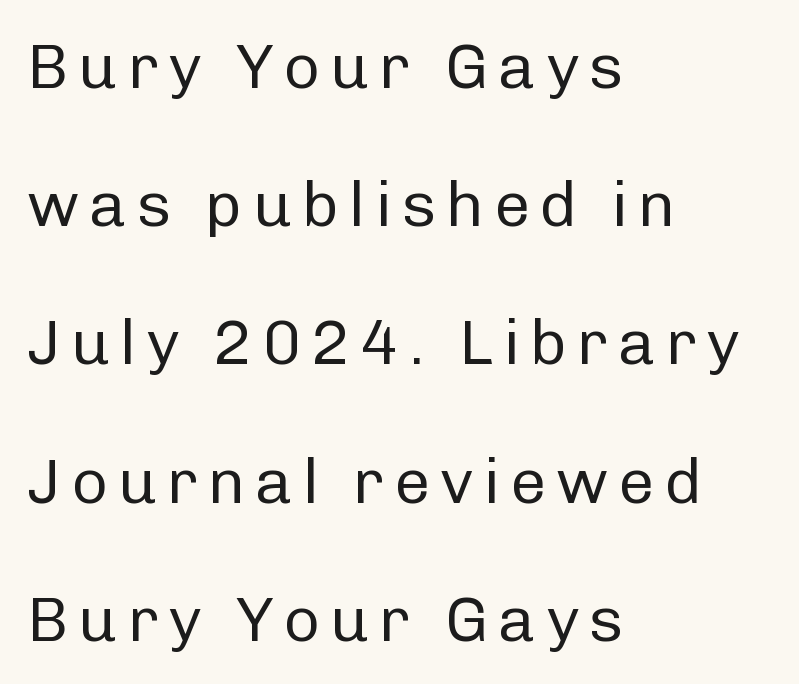
If you drew a ruler down the left edge, every line would touch it. Reading down the column, the eye jumps a long way to each next line. The passage shown is typed in a proportional face where columns would drift. Stem width sits at or under what a default text font uses. Style check: upright. Anything drawn beneath the words? Only blank space.
